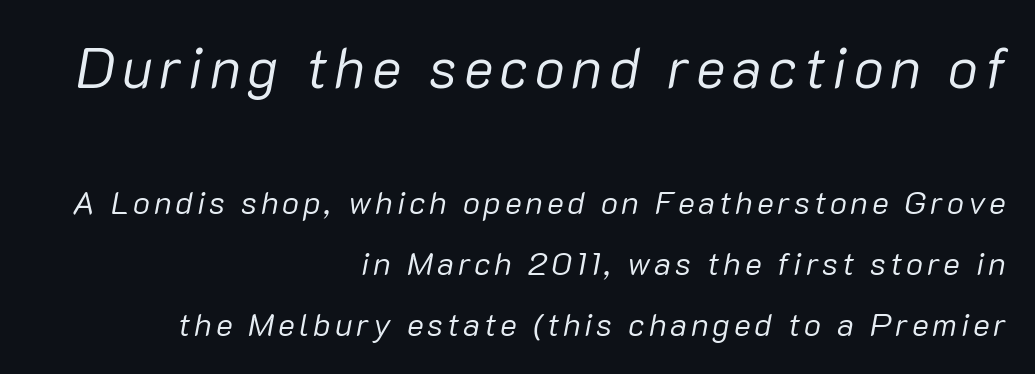
{"italic": "yes", "lean": "right", "slant_degrees": 10, "bold": "no", "weight": "regular", "width": "normal", "stroke_contrast": "low", "x_height": "medium", "monospaced": "no", "underline": "no", "align": "right", "line_spacing": "loose", "line_spacing_ratio": 1.9, "larger_block": "first", "size_ratio": 1.75, "glyph_px": 56}
